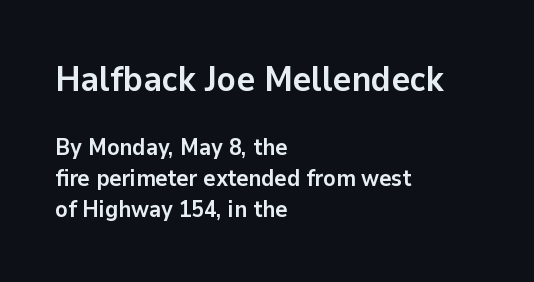
The block of text has a typical density, with ordinary space between rows. The emphasis by scale lands on block number one, above. The type is set solid horizontally, with unmodified tracking. Check the space under the baseline: it is left empty. Tall strokes in this sample are plumb rather than angled.
